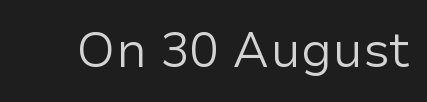
{"serif": "no", "italic": "no", "bold": "no", "weight": "regular", "width": "normal", "stroke_contrast": "low", "x_height": "medium", "monospaced": "no", "underline": "no", "letter_spacing": "normal", "letter_spacing_em": 0.0, "glyph_px": 49}
